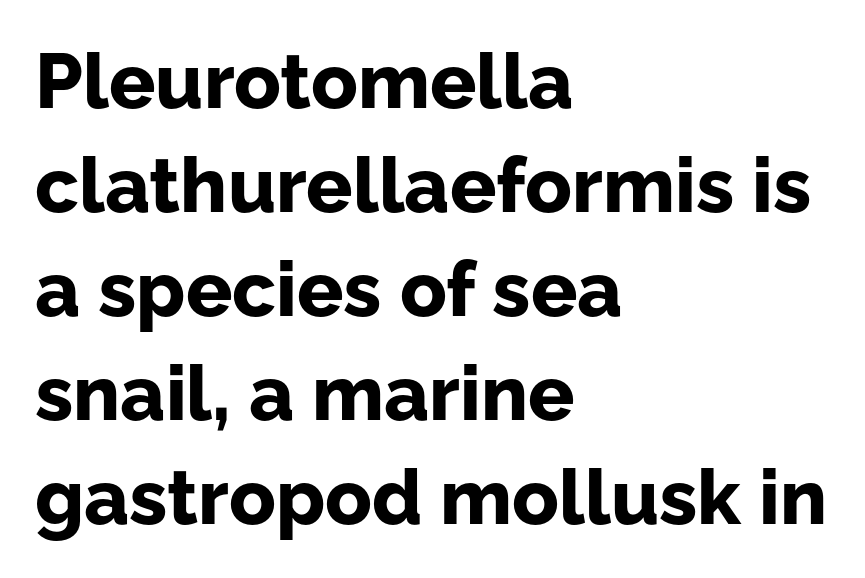
Q: Is the text bold? A: Yes.
Q: Is the text italic (slanted)? A: No, it is upright.
Q: Is the typeface a serif or a sans-serif typeface? A: Sans-serif.
Q: Is the text underlined? A: No.
Q: How is the paragraph aligned? A: Left-aligned.
Q: Is the spacing between letters normal or unusually wide? A: Normal.
Q: Is the spacing between lines tight, normal or loose? A: Normal.
Q: Width (condensed, normal, or wide)? A: Normal.
Q: Stroke contrast? A: Low.
Q: x-height? A: Medium.
Q: Monospaced? A: No.
